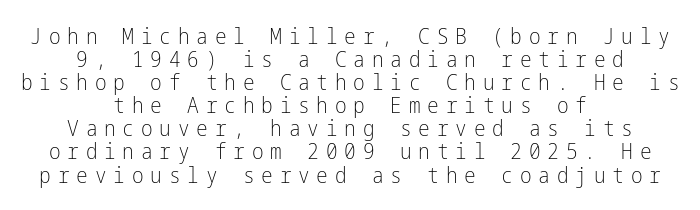
Weight: not bold — regular or lighter. It's the straight-up-and-down kind of type. The passage is arranged like a title page — every line centered. The gap between lines stays unmarked.
